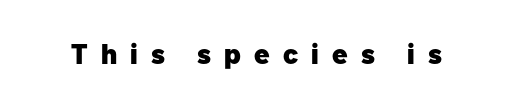
The image shows 28 px heavy sans-serif type, upright; set unusually wide letter spacing (+0.47 em), not underlined; low stroke contrast and a medium x-height.
